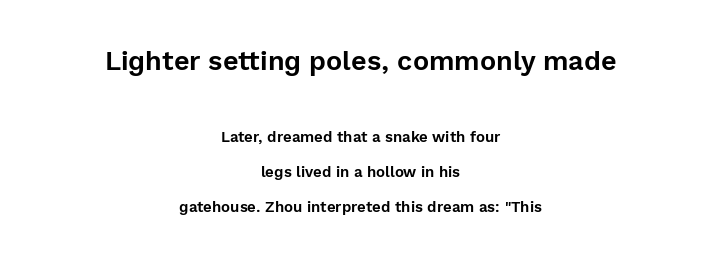
{"italic": "no", "underline": "no", "align": "center", "line_spacing": "loose", "line_spacing_ratio": 2.34, "letter_spacing": "normal", "letter_spacing_em": 0.0, "larger_block": "first", "size_ratio": 1.8, "glyph_px": 27}
